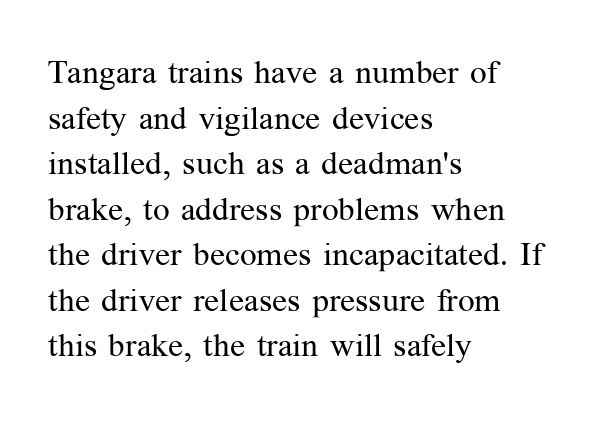
The image shows 33 px regular-weight serif type, upright; set left-aligned, normal line spacing (1.38x), normal letter spacing, not underlined; medium stroke contrast and a medium x-height.
